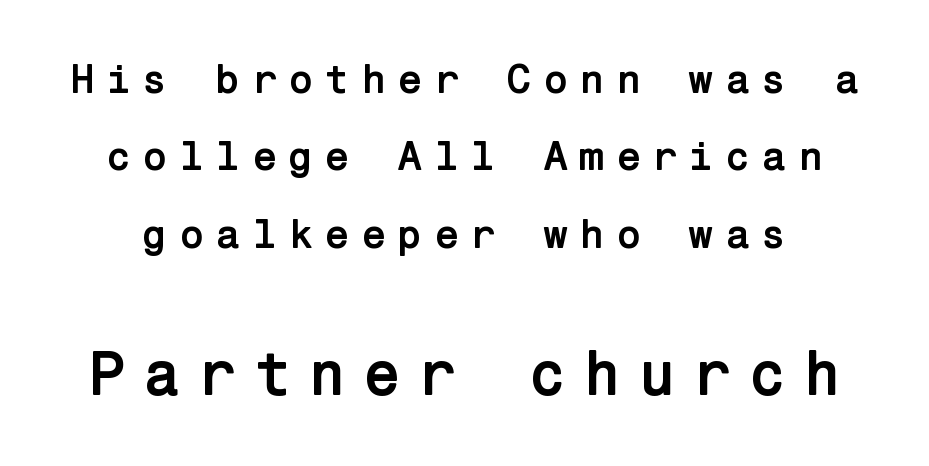
Q: Is the text bold? A: Yes.
Q: Is the text italic (slanted)? A: No, it is upright.
Q: Is the typeface a serif or a sans-serif typeface? A: Sans-serif.
Q: Is the text underlined? A: No.
Q: Is the spacing between letters normal or unusually wide? A: Unusually wide.
Q: Which block of text is set in a larger size, the first (top) or the second (bottom)? A: The second (bottom) one.
Q: Width (condensed, normal, or wide)? A: Normal.
Q: Stroke contrast? A: Low.
Q: x-height? A: Medium.
